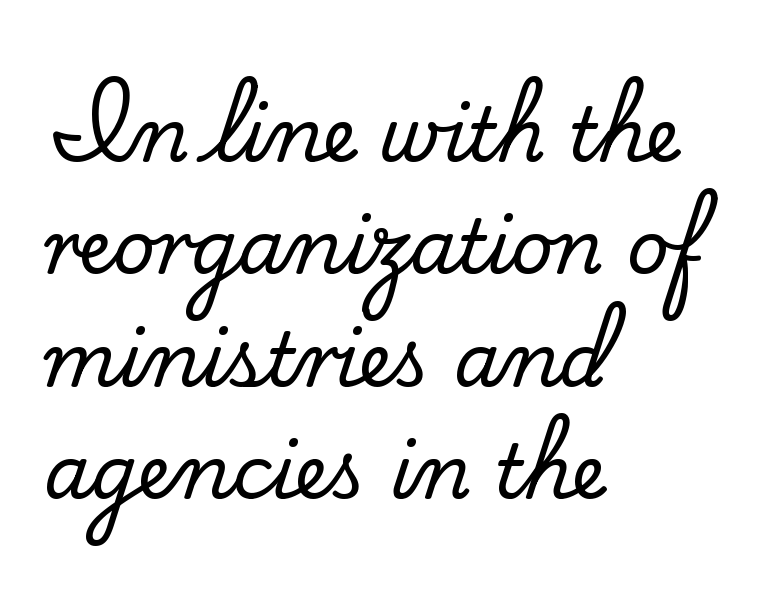
{"serif": "yes", "width": "normal", "stroke_contrast": "low", "x_height": "small", "monospaced": "no", "underline": "no", "align": "left", "line_spacing": "normal", "line_spacing_ratio": 1.52, "letter_spacing": "normal", "letter_spacing_em": 0.0, "glyph_px": 74}
